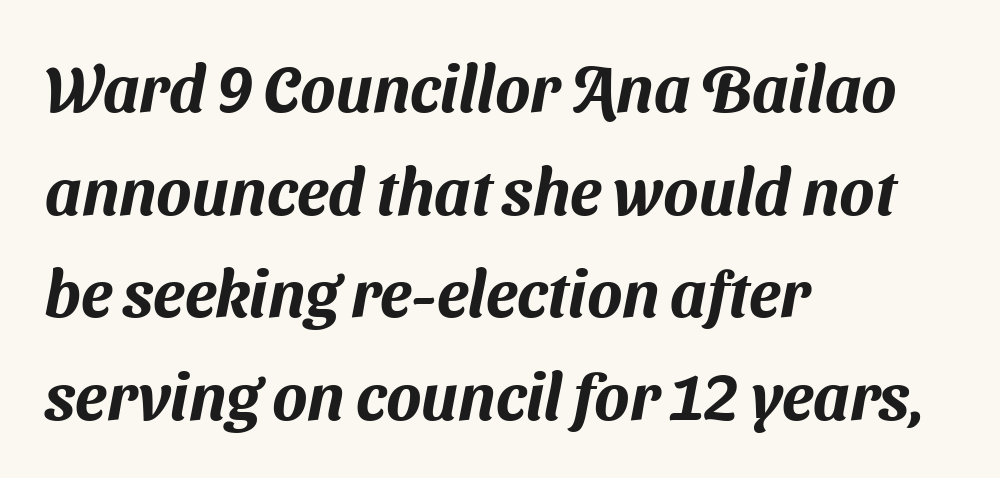
Beneath every word, the page is bare. Reading down the block, your eye returns to a fixed left position each line. Classification — sans serif. The designer left line spacing at the default.
